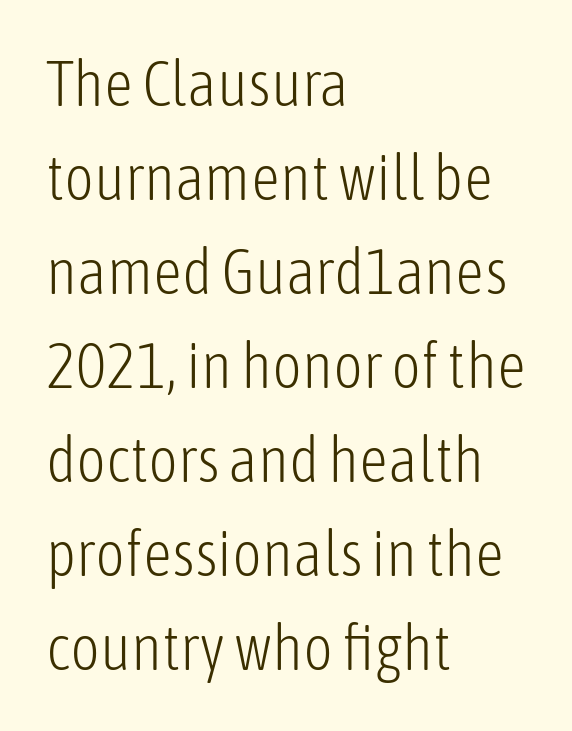
Q: Is the text bold? A: No.
Q: Is the text italic (slanted)? A: No, it is upright.
Q: Is the typeface a serif or a sans-serif typeface? A: Sans-serif.
Q: Is the text underlined? A: No.
Q: How is the paragraph aligned? A: Left-aligned.
Q: Is the spacing between letters normal or unusually wide? A: Normal.
Q: Is the spacing between lines tight, normal or loose? A: Normal.
Q: Width (condensed, normal, or wide)? A: Condensed.
Q: Stroke contrast? A: Low.
Q: x-height? A: Medium.
Q: Monospaced? A: No.
